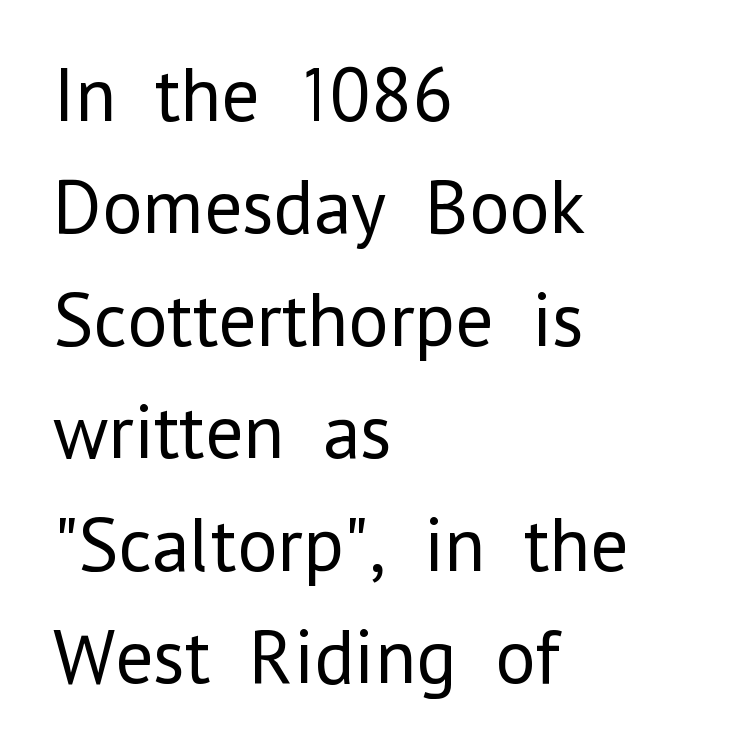
Each word holds together tightly as a unit, with standard inter-letter gaps. This rendering uses left alignment, leaving the right contour irregular. Regular leading. Words float on clear page, feet unadorned. Regarding serifs, this sample does without them.
